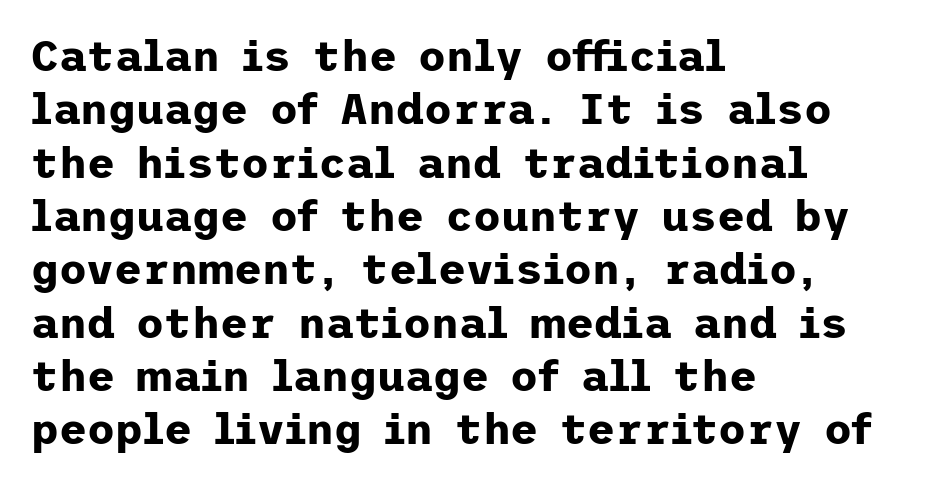
A typesetter would label this face a sans. What weight is shown? A full bold with thick strokes. Notice how the stems are strictly vertical — no italics here. Honestly, the letter spacing is just normal — you wouldn't notice it. Any mark beneath the type? The region is blank. Every row of glyphs begins at an identical x-position on the left.
